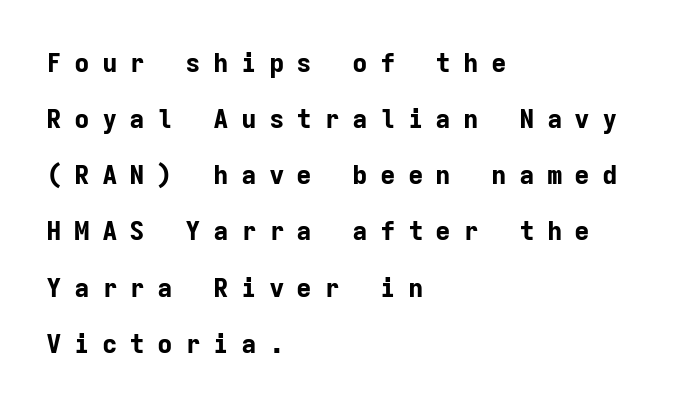
Any mark beneath the type? The region is blank. I'd describe the lettering as bold — thick and assertive. The horizontal fit of the characters is loose and conspicuously gappy. The lines are spread far apart with generous leading.
